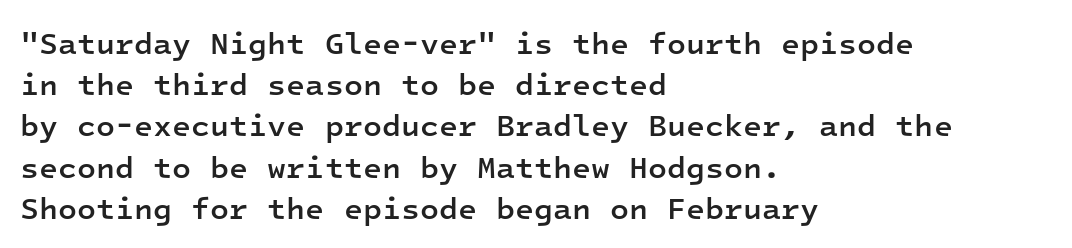
Honestly, the letter spacing is just normal — you wouldn't notice it. Posture: vertical. The space directly below the letters is spotless. A typesetter would call this monospace, since all characters share one set width.
